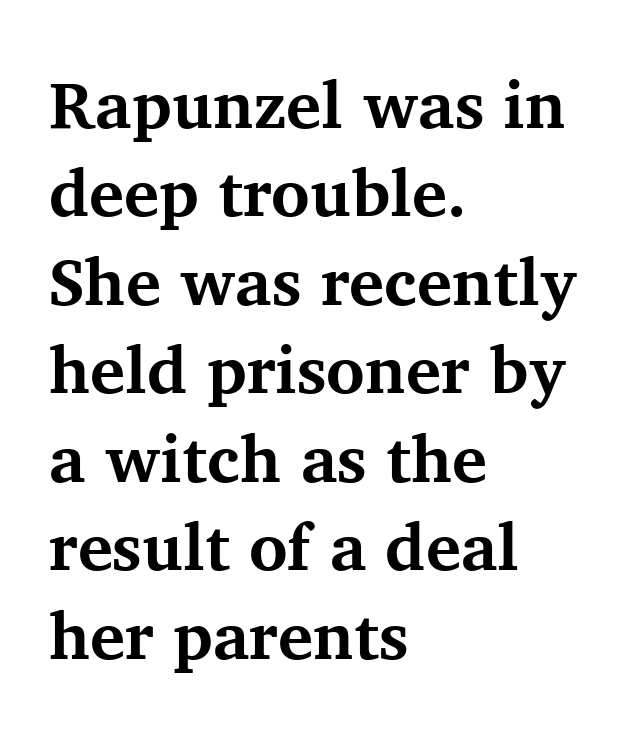
The image shows 66 px bold serif type, upright; set left-aligned, normal line spacing (1.34x), normal letter spacing, not underlined; medium stroke contrast and a medium x-height.
